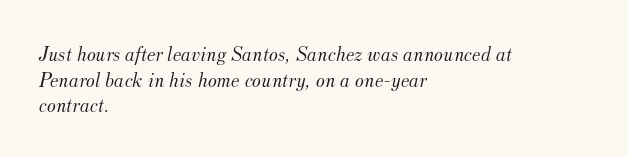
One-word summary of the alignment: left. Would a proofreader flag this as italicized? Yes. No word sits above an underline. No heavy texture on the line: the type isn't bold.
